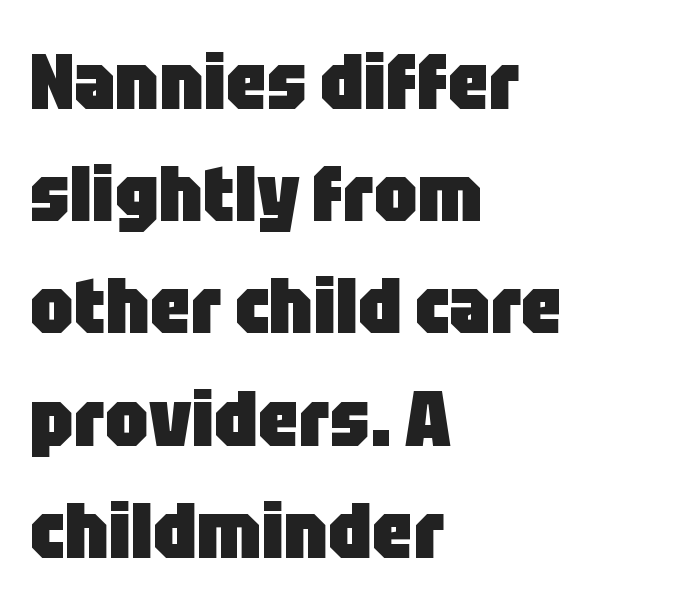
Q: Is the text bold? A: Yes.
Q: Is the text italic (slanted)? A: No, it is upright.
Q: Is the typeface a serif or a sans-serif typeface? A: Sans-serif.
Q: Is the text underlined? A: No.
Q: How is the paragraph aligned? A: Left-aligned.
Q: Is the spacing between letters normal or unusually wide? A: Normal.
Q: Is the spacing between lines tight, normal or loose? A: Normal.
Q: Width (condensed, normal, or wide)? A: Condensed.
Q: Stroke contrast? A: Low.
Q: x-height? A: Large.
Q: Monospaced? A: No.
